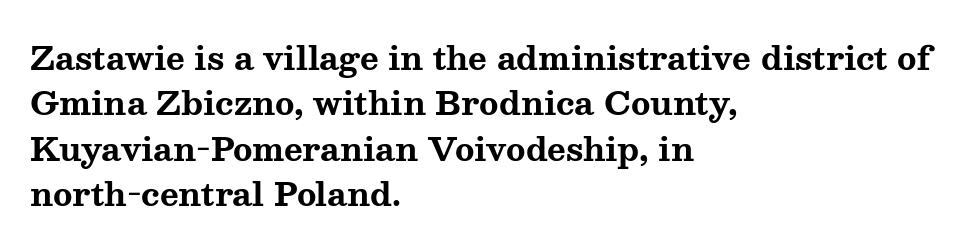
Vertical strokes here are truly vertical. Baseline-to-baseline distance is the conventional proportion of letter height. Students, this is bold: see how much ink each stroke carries. Left-aligned paragraph, ragged on the right. A typesetter would call this proportional, since set widths differ per character. The glyphs in this specimen are seriffed.
